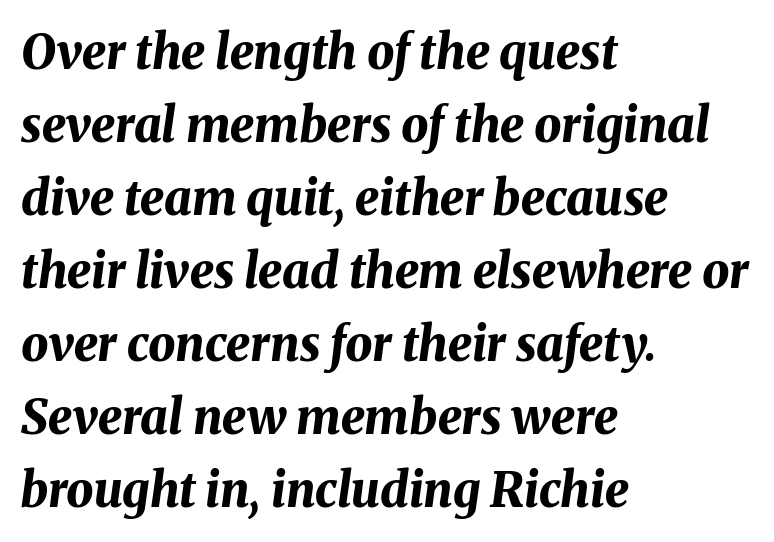
{"italic": "yes", "lean": "right", "slant_degrees": 8, "bold": "yes", "weight": "bold", "width": "normal", "stroke_contrast": "medium", "x_height": "medium", "monospaced": "no", "underline": "no", "align": "left", "line_spacing": "normal", "line_spacing_ratio": 1.52, "letter_spacing": "normal", "letter_spacing_em": 0.0, "glyph_px": 48}
